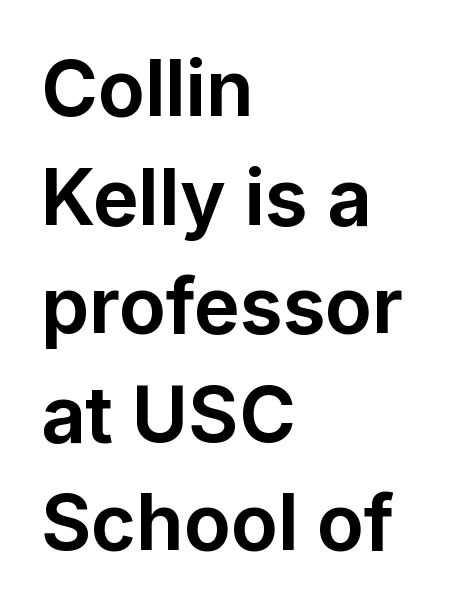
Q: Is the text bold? A: Yes.
Q: Is the text italic (slanted)? A: No, it is upright.
Q: Is the typeface a serif or a sans-serif typeface? A: Sans-serif.
Q: Is the text underlined? A: No.
Q: How is the paragraph aligned? A: Left-aligned.
Q: Is the spacing between letters normal or unusually wide? A: Normal.
Q: Is the spacing between lines tight, normal or loose? A: Normal.
Q: Width (condensed, normal, or wide)? A: Normal.
Q: Stroke contrast? A: Low.
Q: x-height? A: Medium.
Q: Monospaced? A: No.
